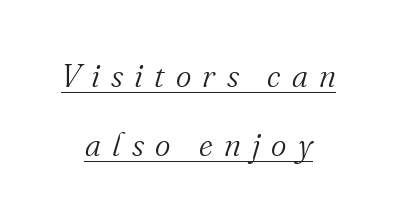
{"serif": "yes", "italic": "yes", "lean": "right", "slant_degrees": 16, "bold": "no", "weight": "light", "width": "normal", "stroke_contrast": "medium", "x_height": "small", "monospaced": "no", "underline": "yes", "align": "center", "line_spacing": "loose", "line_spacing_ratio": 2.09, "letter_spacing": "wide", "letter_spacing_em": 0.34, "glyph_px": 33}
